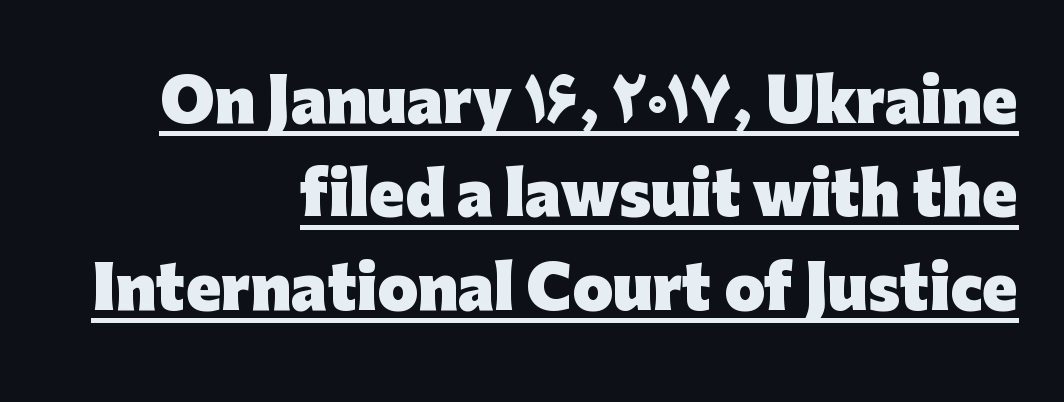
{"serif": "no", "italic": "no", "bold": "yes", "weight": "heavy", "width": "normal", "stroke_contrast": "low", "x_height": "medium", "monospaced": "no", "underline": "yes", "align": "right", "line_spacing": "normal", "line_spacing_ratio": 1.61, "letter_spacing": "normal", "letter_spacing_em": 0.0, "glyph_px": 58}
